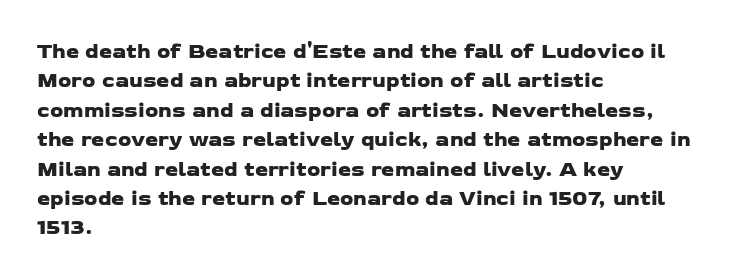
Q: Is the text underlined? A: No.
Q: How is the paragraph aligned? A: Left-aligned.
Q: Is the spacing between letters normal or unusually wide? A: Normal.
Q: Is the spacing between lines tight, normal or loose? A: Normal.
